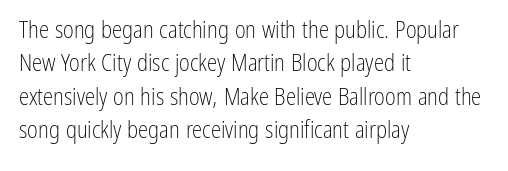
How would I describe the line gaps? Plain and ordinary. Just letters on the line, the space beneath them empty. Alignment: flush left. In terms of posture, this sample is upright.
